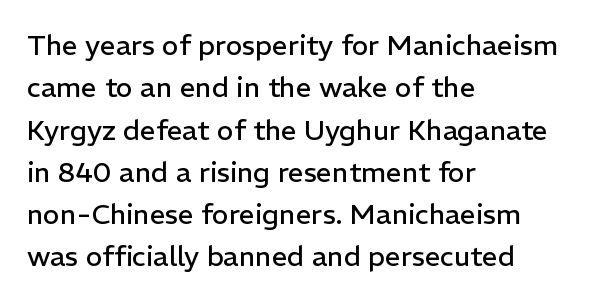
{"serif": "no", "italic": "no", "bold": "no", "weight": "regular", "width": "normal", "stroke_contrast": "low", "x_height": "medium", "monospaced": "no", "underline": "no", "align": "left", "line_spacing": "normal", "line_spacing_ratio": 1.51, "letter_spacing": "normal", "letter_spacing_em": 0.0, "glyph_px": 28}
